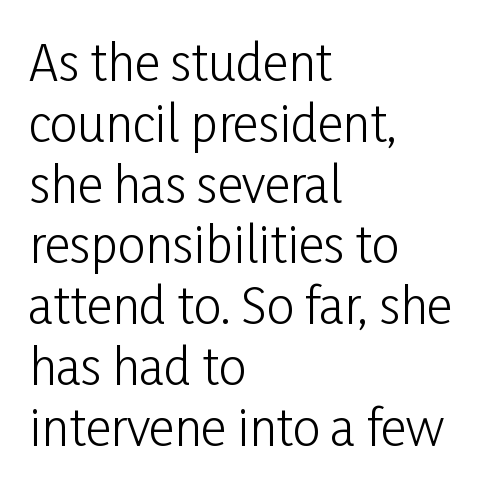
{"serif": "no", "italic": "no", "bold": "no", "weight": "light", "width": "condensed", "stroke_contrast": "low", "x_height": "medium", "monospaced": "no", "underline": "no", "align": "left", "line_spacing_ratio": 1.24, "letter_spacing": "normal", "letter_spacing_em": 0.0, "glyph_px": 49}
